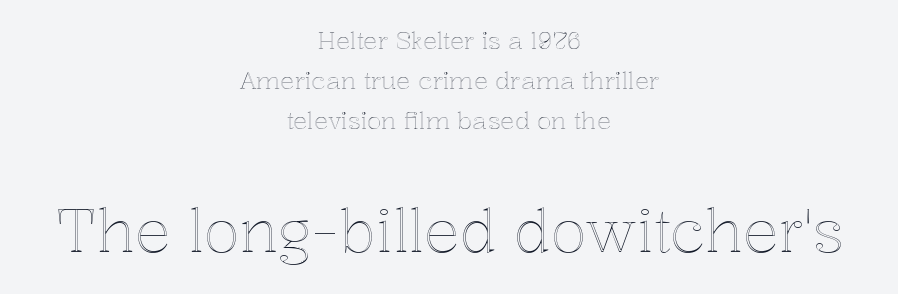
Q: Is the text italic (slanted)? A: No, it is upright.
Q: Is the text underlined? A: No.
Q: How is the paragraph aligned? A: Centered.
Q: Is the spacing between letters normal or unusually wide? A: Normal.
Q: Is the spacing between lines tight, normal or loose? A: Normal.
Q: Which block of text is set in a larger size, the first (top) or the second (bottom)? A: The second (bottom) one.
Q: Width (condensed, normal, or wide)? A: Normal.
Q: x-height? A: Medium.
Q: Monospaced? A: No.
